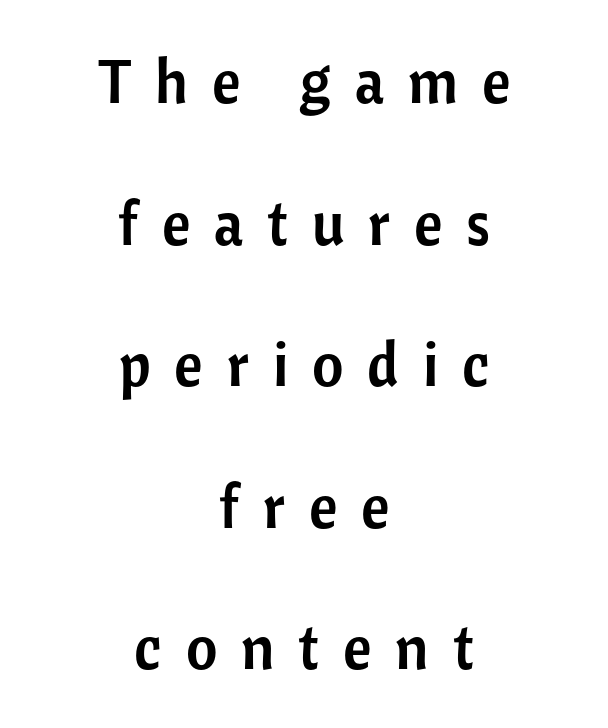
{"serif": "no", "italic": "no", "width": "normal", "stroke_contrast": "low", "x_height": "medium", "monospaced": "no", "underline": "no", "align": "center", "line_spacing": "loose", "line_spacing_ratio": 2.32, "letter_spacing": "wide", "letter_spacing_em": 0.39, "glyph_px": 61}
